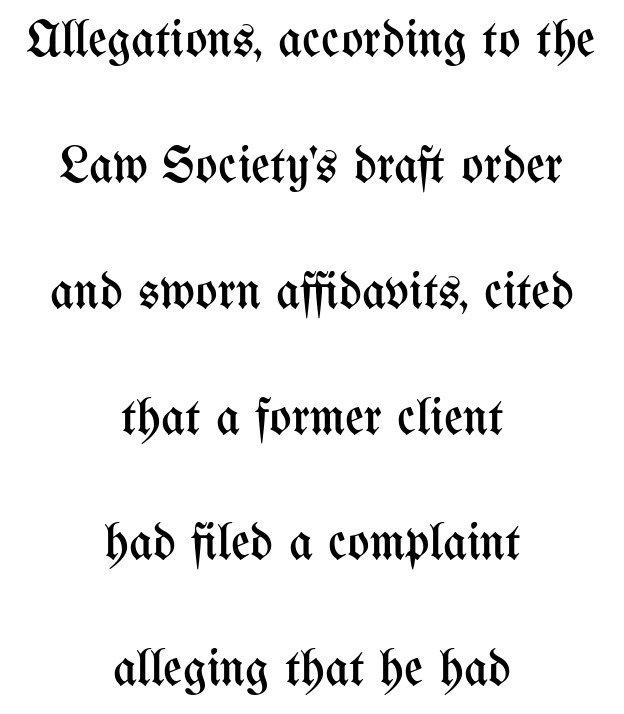
{"italic": "no", "bold": "no", "weight": "regular", "width": "condensed", "stroke_contrast": "medium", "x_height": "medium", "monospaced": "no", "underline": "no", "align": "center", "line_spacing": "loose", "line_spacing_ratio": 2.42, "letter_spacing": "normal", "letter_spacing_em": 0.0, "glyph_px": 52}
